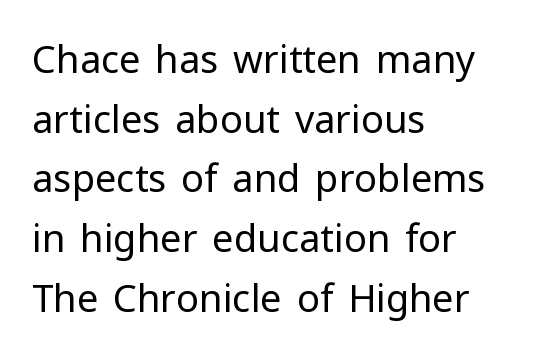
Horizontally, the lines are justified to the leading edge only. Caption: standard tracking, unaltered. The space beneath each line is pristine and unruled. The rendering shows plain stroke endings on the letterforms — a sans-serif design.
